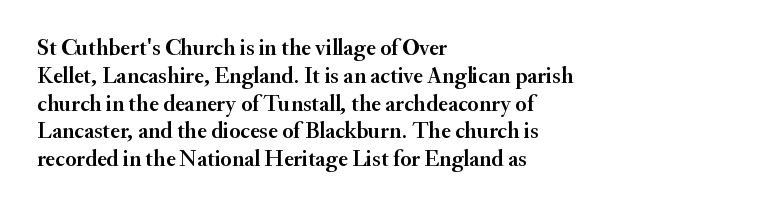
Q: Is the text italic (slanted)? A: No, it is upright.
Q: Is the text underlined? A: No.
Q: How is the paragraph aligned? A: Left-aligned.
Q: Is the spacing between letters normal or unusually wide? A: Normal.
